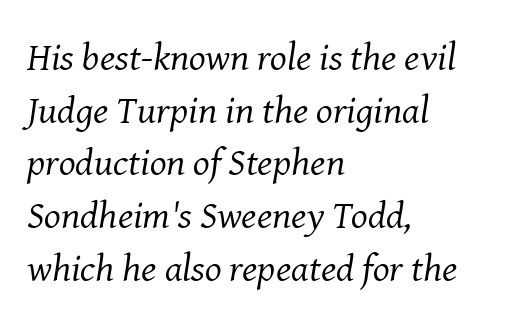
{"serif": "yes", "italic": "yes", "lean": "right", "slant_degrees": 8, "bold": "no", "weight": "regular", "width": "normal", "stroke_contrast": "medium", "x_height": "medium", "monospaced": "no", "underline": "no", "align": "left", "line_spacing": "normal", "line_spacing_ratio": 1.35, "letter_spacing": "normal", "letter_spacing_em": 0.0, "glyph_px": 39}
